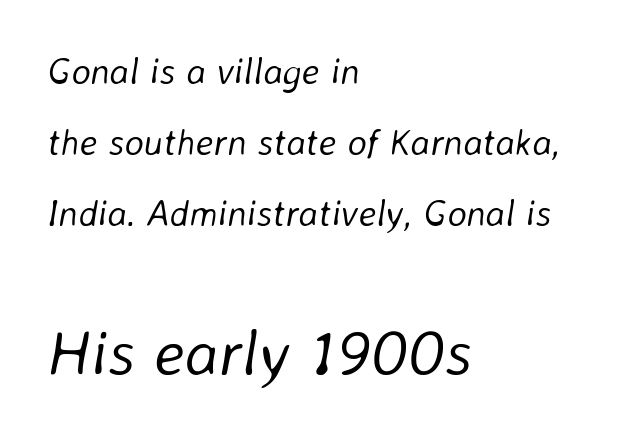
Tracking value appears to be zero — textbook default spacing. Students, observe: this is what heavily led, spacious text looks like. The passage shown begins with its smaller block and ends with its larger one. A bare baseline throughout the passage. The lines are quadded left. Designer's note — italics engaged.
